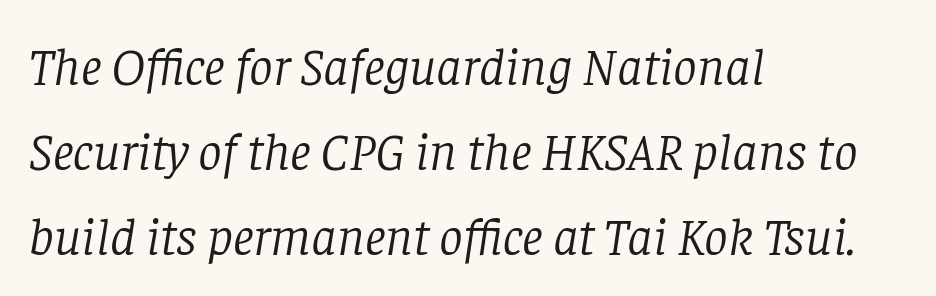
Q: Is the text bold? A: No.
Q: Is the text italic (slanted)? A: Yes, it leans right by about 8 degrees.
Q: Is the typeface a serif or a sans-serif typeface? A: Serif.
Q: Is the text underlined? A: No.
Q: How is the paragraph aligned? A: Left-aligned.
Q: Is the spacing between letters normal or unusually wide? A: Normal.
Q: Is the spacing between lines tight, normal or loose? A: Normal.
Q: Width (condensed, normal, or wide)? A: Normal.
Q: Stroke contrast? A: Low.
Q: x-height? A: Large.
Q: Monospaced? A: No.
